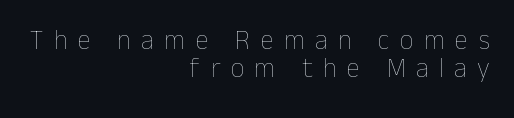
Q: Is the text bold? A: No.
Q: Is the text italic (slanted)? A: No, it is upright.
Q: Is the text underlined? A: No.
Q: How is the paragraph aligned? A: Right-aligned.
Q: Is the spacing between letters normal or unusually wide? A: Unusually wide.
Q: Is the spacing between lines tight, normal or loose? A: Tight.
